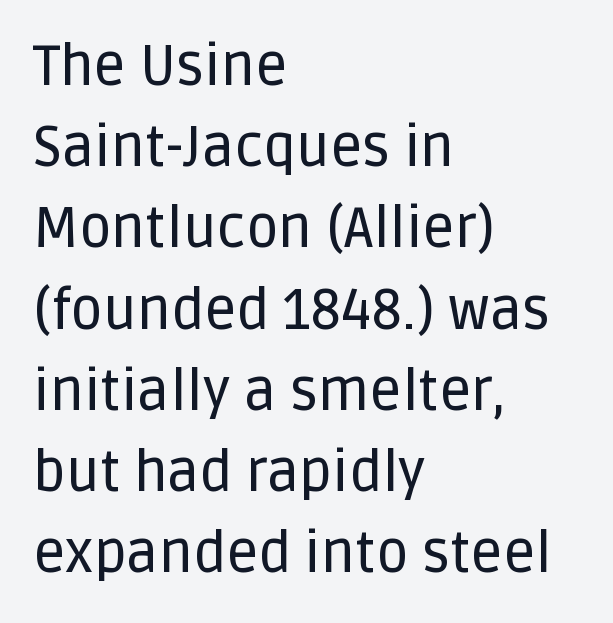
Q: Is the text italic (slanted)? A: No, it is upright.
Q: Is the typeface a serif or a sans-serif typeface? A: Sans-serif.
Q: Is the text underlined? A: No.
Q: How is the paragraph aligned? A: Left-aligned.
Q: Is the spacing between letters normal or unusually wide? A: Normal.
Q: Is the spacing between lines tight, normal or loose? A: Normal.
Q: Width (condensed, normal, or wide)? A: Normal.
Q: Stroke contrast? A: Low.
Q: x-height? A: Large.
Q: Monospaced? A: No.
